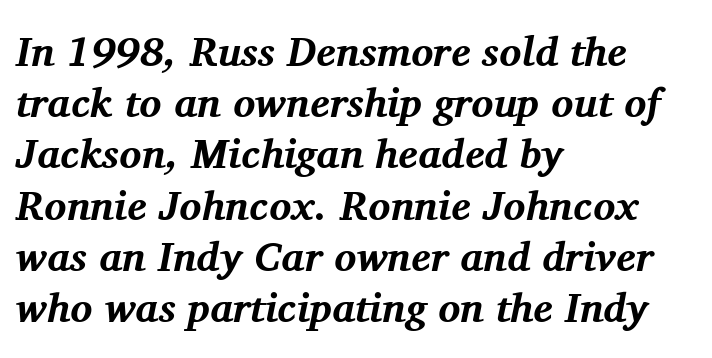
Line spacing here is normal. Typographic density is high because the face is bold. The paragraph has a hard left edge and a soft right edge. Think of a printed novel: that variable character pitch is what you see here.
